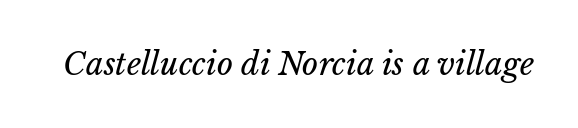
The passage shown is not underscored anywhere. Counters stay open thanks to moderate or lighter strokes. The face used here is proportionally spaced, like ordinary book or web type. Caption: standard tracking, unaltered.
